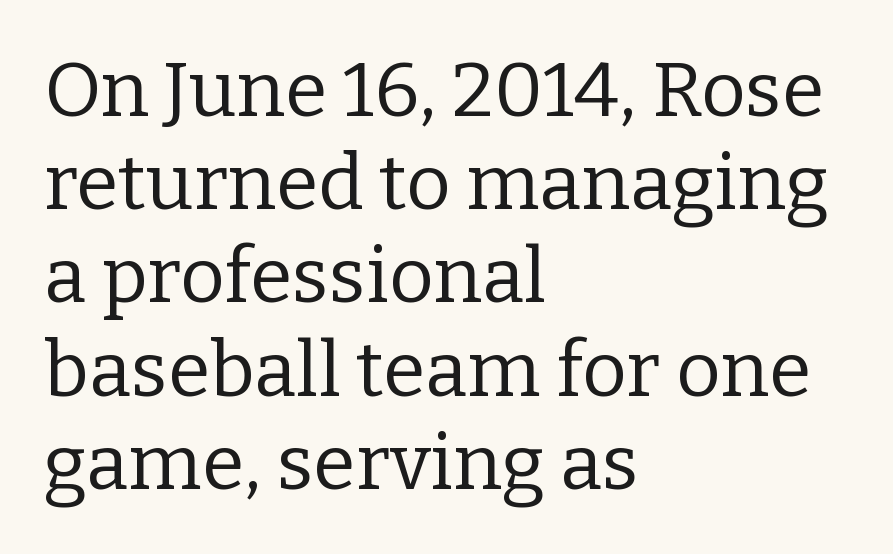
The image shows 77 px regular-weight serif type, upright; set left-aligned, line spacing 1.21x, normal letter spacing, not underlined; low stroke contrast and a medium x-height.
